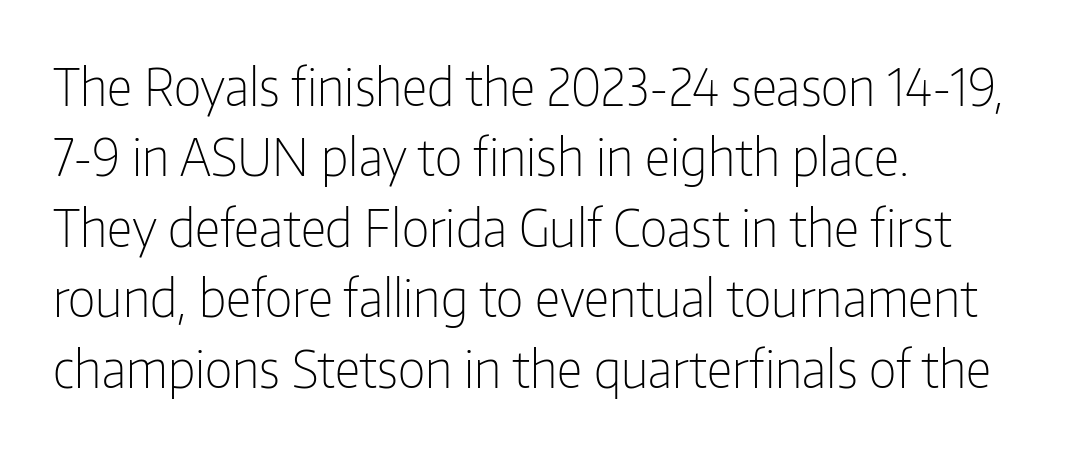
{"serif": "no", "italic": "no", "bold": "no", "weight": "light", "width": "condensed", "stroke_contrast": "low", "x_height": "medium", "monospaced": "no", "underline": "no", "align": "left", "line_spacing": "normal", "line_spacing_ratio": 1.38, "letter_spacing": "normal", "letter_spacing_em": 0.0, "glyph_px": 51}
